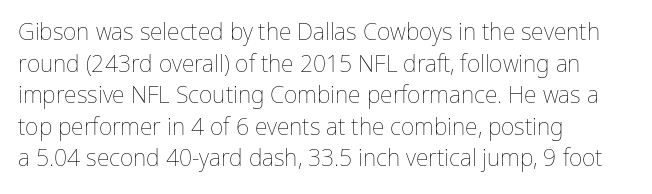
The strokes are not fattened; the text isn't bold. Beneath every word, the page is bare. Every row of glyphs begins at an identical x-position on the left. In terms of posture, this sample is upright.
